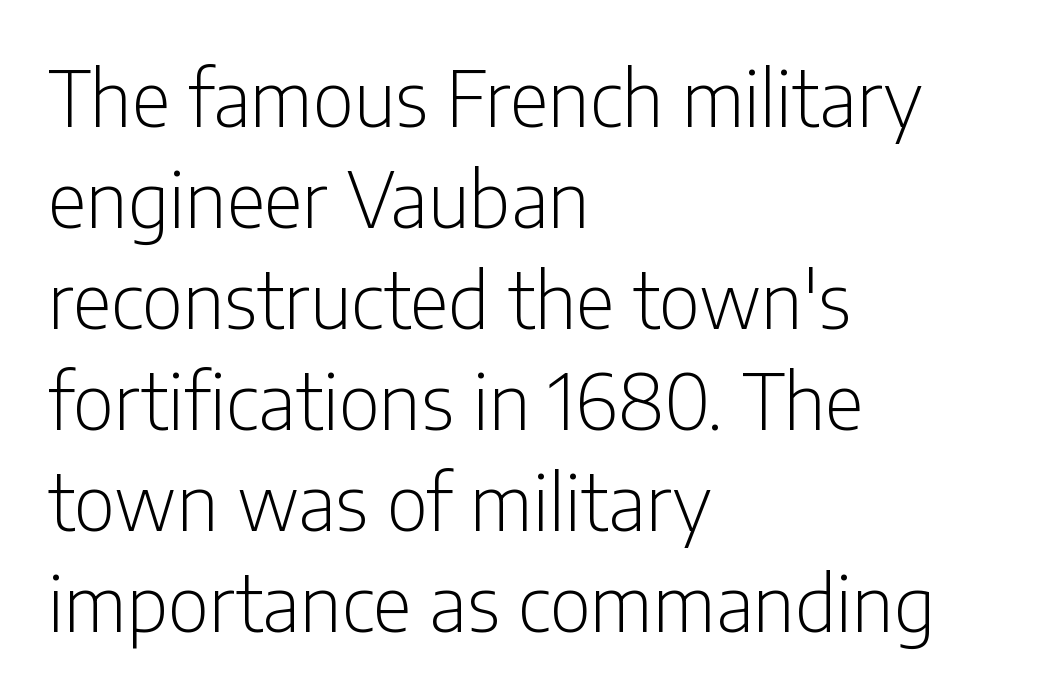
Q: Is the text bold? A: No.
Q: Is the text italic (slanted)? A: No, it is upright.
Q: Is the typeface a serif or a sans-serif typeface? A: Sans-serif.
Q: Is the text underlined? A: No.
Q: How is the paragraph aligned? A: Left-aligned.
Q: Is the spacing between letters normal or unusually wide? A: Normal.
Q: Is the spacing between lines tight, normal or loose? A: Normal.
Q: Width (condensed, normal, or wide)? A: Condensed.
Q: Stroke contrast? A: Low.
Q: x-height? A: Medium.
Q: Monospaced? A: No.
